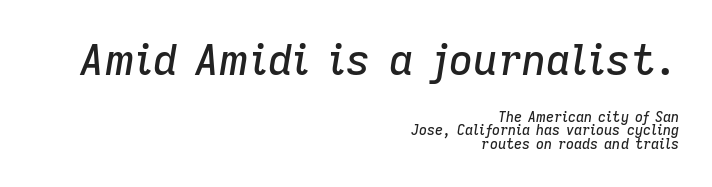
Yep, that's italic — everything's leaning. Glance below the letters and you will spot only blank space. Horizontal alignment here is rightward, an uncommon choice for prose. There is no visible air inserted between adjacent glyphs. Proportional: the letters do not fall into vertical columns. The lines are packed closely together with very little leading.
